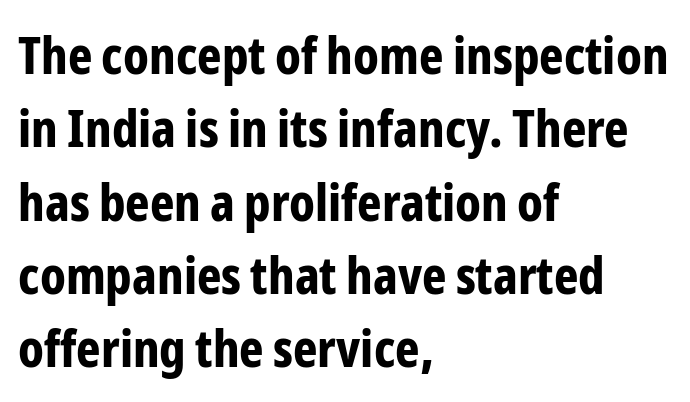
The image shows 52 px bold, condensed sans-serif type, upright; set left-aligned, normal line spacing (1.41x), normal letter spacing, not underlined; low stroke contrast and a medium x-height.
